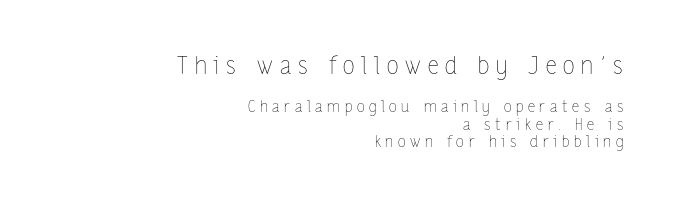
Q: Is the text bold? A: No.
Q: Is the text italic (slanted)? A: No, it is upright.
Q: Is the text underlined? A: No.
Q: How is the paragraph aligned? A: Right-aligned.
Q: Is the spacing between letters normal or unusually wide? A: Unusually wide.
Q: Is the spacing between lines tight, normal or loose? A: Tight.
Q: Which block of text is set in a larger size, the first (top) or the second (bottom)? A: The first (top) one.
